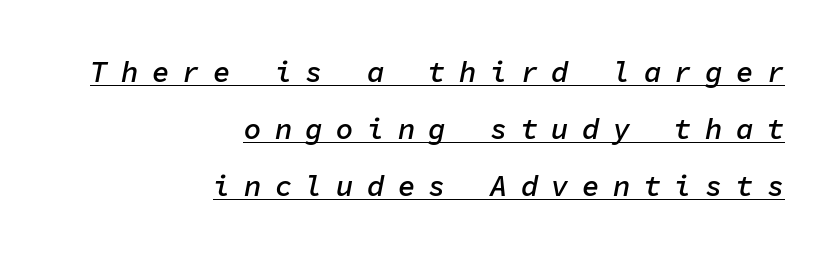
Q: Is the text bold? A: Semi-bold.
Q: Is the text italic (slanted)? A: Yes, it leans right by about 11 degrees.
Q: Is the text underlined? A: Yes.
Q: How is the paragraph aligned? A: Right-aligned.
Q: Is the spacing between letters normal or unusually wide? A: Unusually wide.
Q: Is the spacing between lines tight, normal or loose? A: Loose.
Q: Width (condensed, normal, or wide)? A: Normal.
Q: Stroke contrast? A: Low.
Q: x-height? A: Medium.
Q: Monospaced? A: Yes.
